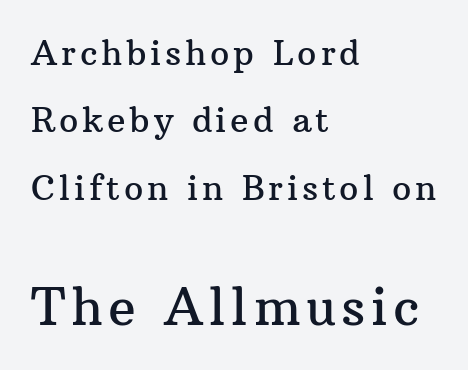
Q: Is the text italic (slanted)? A: No, it is upright.
Q: Is the typeface a serif or a sans-serif typeface? A: Serif.
Q: Is the text underlined? A: No.
Q: How is the paragraph aligned? A: Left-aligned.
Q: Is the spacing between lines tight, normal or loose? A: Loose.
Q: Which block of text is set in a larger size, the first (top) or the second (bottom)? A: The second (bottom) one.
Q: Width (condensed, normal, or wide)? A: Normal.
Q: Stroke contrast? A: Medium.
Q: x-height? A: Medium.
Q: Monospaced? A: No.
